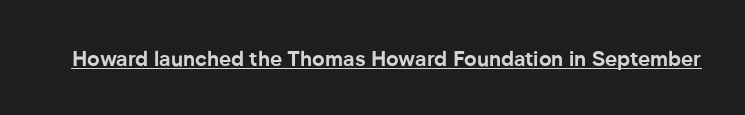
Emphasis is given by a line drawn under the lettering. Weight: bold. Honestly, the letter spacing is just normal — you wouldn't notice it. Is there any slant? The stems are plumb.
